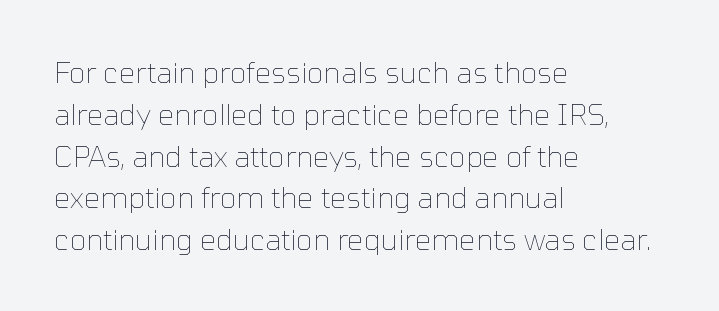
Q: Is the text bold? A: No.
Q: Is the text italic (slanted)? A: No, it is upright.
Q: Is the text underlined? A: No.
Q: How is the paragraph aligned? A: Left-aligned.
Q: Is the spacing between letters normal or unusually wide? A: Normal.
Q: Is the spacing between lines tight, normal or loose? A: Normal.
Q: Width (condensed, normal, or wide)? A: Normal.
Q: Stroke contrast? A: Low.
Q: x-height? A: Medium.
Q: Monospaced? A: No.
